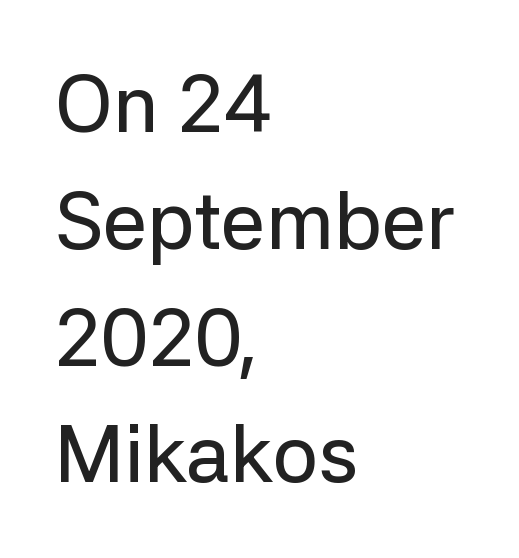
The image shows 80 px sans-serif type, upright; set left-aligned, normal line spacing (1.46x), normal letter spacing, not underlined; low stroke contrast and a medium x-height.
